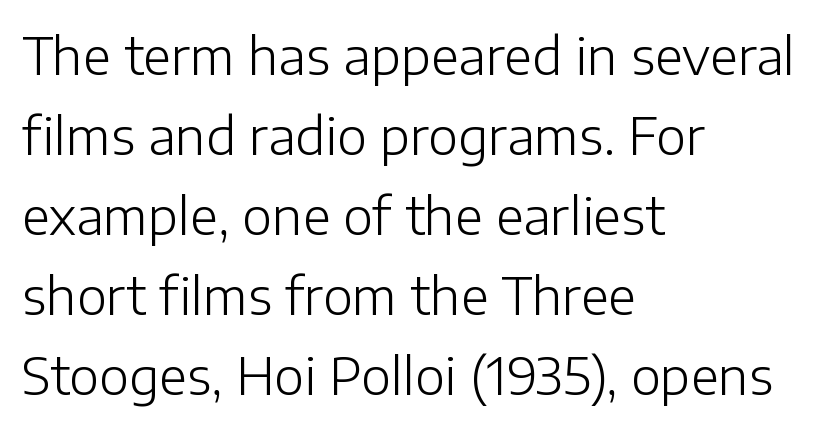
The image shows 51 px light sans-serif type, upright; set left-aligned, normal line spacing (1.57x), normal letter spacing, not underlined; low stroke contrast and a medium x-height.
